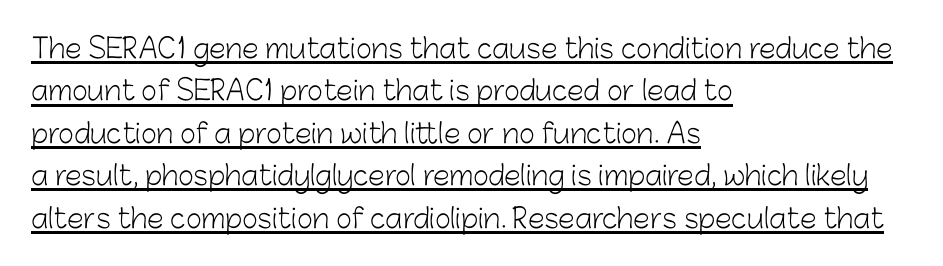
Q: Is the text bold? A: No.
Q: Is the text italic (slanted)? A: No, it is upright.
Q: Is the text underlined? A: Yes.
Q: How is the paragraph aligned? A: Left-aligned.
Q: Is the spacing between letters normal or unusually wide? A: Normal.
Q: Is the spacing between lines tight, normal or loose? A: Normal.
